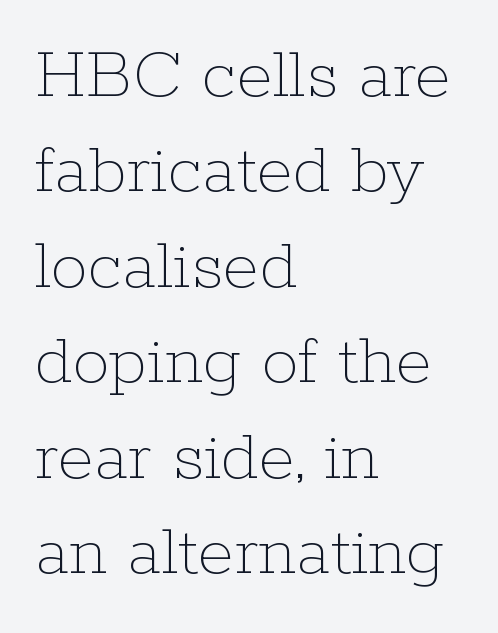
The image shows 74 px thin type, upright; set left-aligned, normal line spacing (1.29x), normal letter spacing, not underlined; low stroke contrast and a medium x-height.
